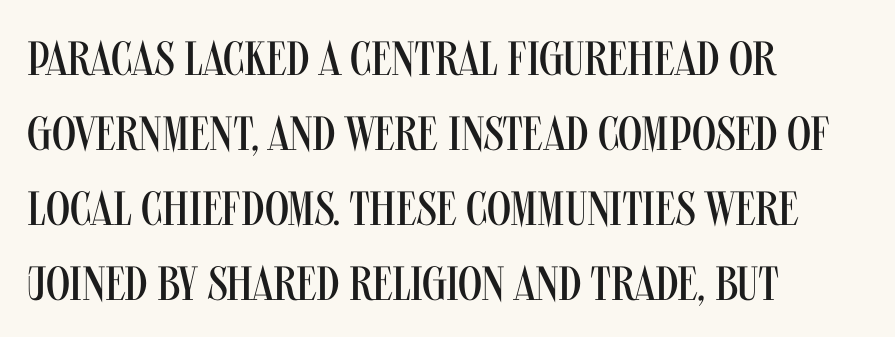
Q: Is the text bold? A: No.
Q: Is the text italic (slanted)? A: No, it is upright.
Q: Is the typeface a serif or a sans-serif typeface? A: Sans-serif.
Q: Is the text underlined? A: No.
Q: How is the paragraph aligned? A: Left-aligned.
Q: Is the spacing between letters normal or unusually wide? A: Normal.
Q: Is the spacing between lines tight, normal or loose? A: Normal.
Q: Width (condensed, normal, or wide)? A: Condensed.
Q: Stroke contrast? A: Medium.
Q: x-height? A: Large.
Q: Monospaced? A: No.
